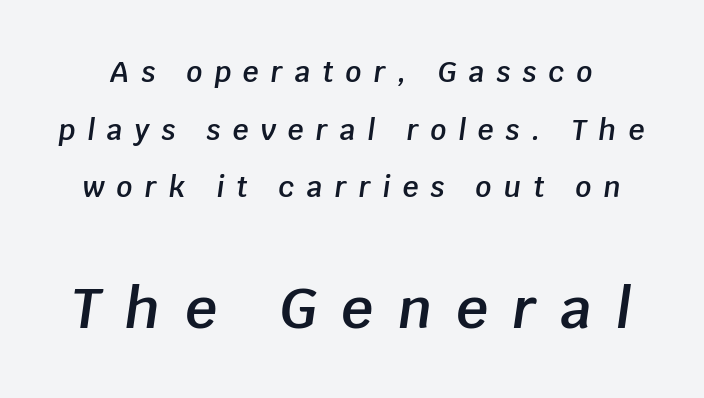
{"italic": "yes", "lean": "right", "slant_degrees": 8, "bold": "semi", "weight": "semibold", "width": "normal", "stroke_contrast": "low", "x_height": "large", "monospaced": "no", "underline": "no", "line_spacing": "loose", "line_spacing_ratio": 2.06, "letter_spacing": "wide", "letter_spacing_em": 0.43, "larger_block": "second", "size_ratio": 2.0, "glyph_px": 56}
